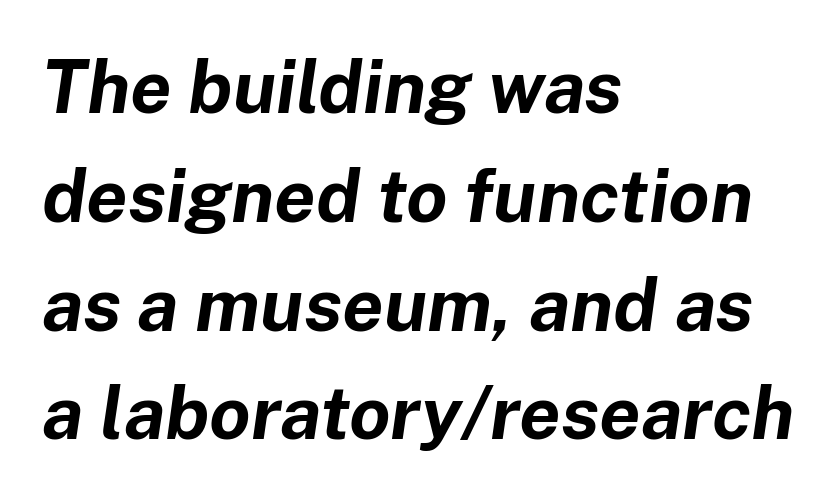
Q: Is the text bold? A: Yes.
Q: Is the text italic (slanted)? A: Yes, it leans right by about 8 degrees.
Q: Is the text underlined? A: No.
Q: How is the paragraph aligned? A: Left-aligned.
Q: Is the spacing between letters normal or unusually wide? A: Normal.
Q: Is the spacing between lines tight, normal or loose? A: Normal.
Q: Width (condensed, normal, or wide)? A: Normal.
Q: Stroke contrast? A: Low.
Q: x-height? A: Medium.
Q: Monospaced? A: No.
